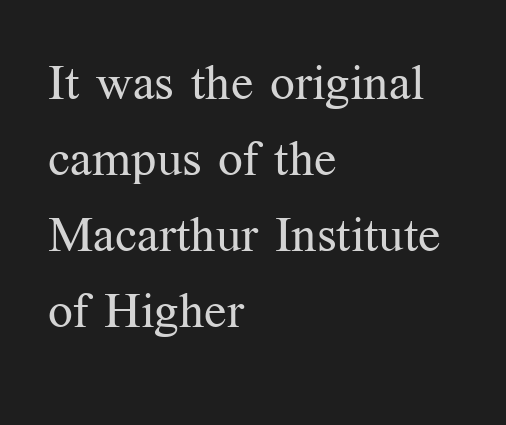
{"serif": "yes", "italic": "no", "bold": "no", "weight": "regular", "width": "normal", "stroke_contrast": "medium", "x_height": "medium", "monospaced": "no", "underline": "no", "align": "left", "line_spacing": "normal", "line_spacing_ratio": 1.55, "letter_spacing": "normal", "letter_spacing_em": 0.0, "glyph_px": 49}
